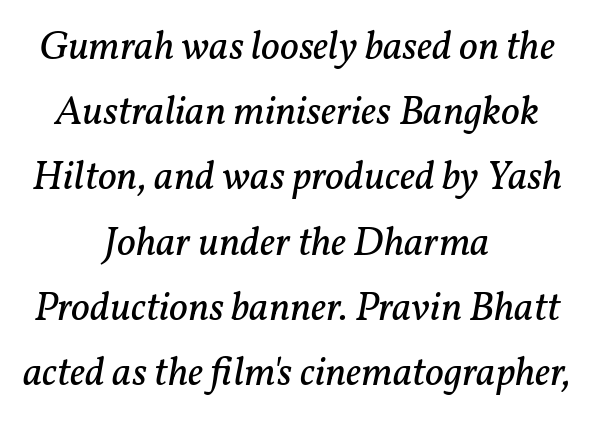
The image shows 41 px regular-weight serif type, italic (leaning right); set centered, normal line spacing (1.59x), normal letter spacing, not underlined; low stroke contrast and a medium x-height.
